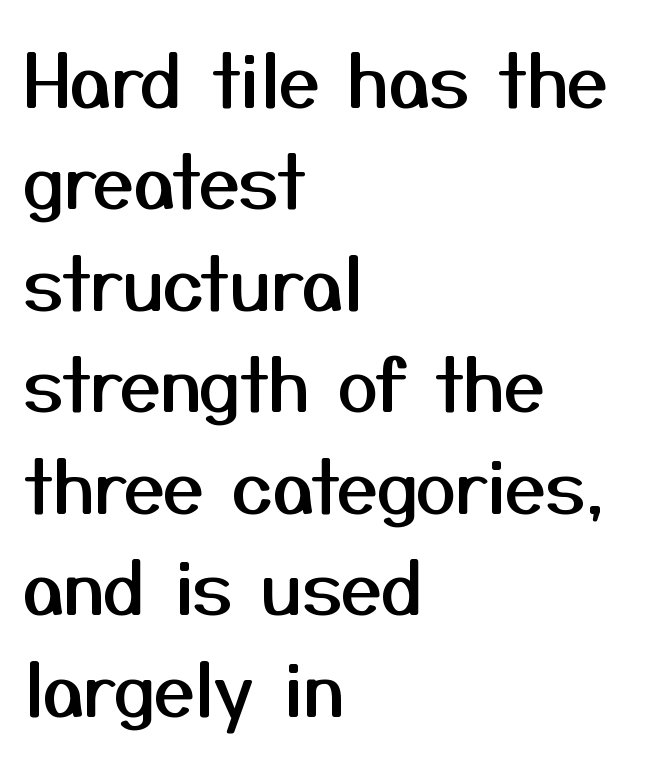
{"serif": "no", "italic": "no", "width": "normal", "stroke_contrast": "medium", "x_height": "medium", "monospaced": "no", "underline": "no", "align": "left", "line_spacing": "normal", "line_spacing_ratio": 1.39, "letter_spacing": "normal", "letter_spacing_em": 0.0, "glyph_px": 73}
